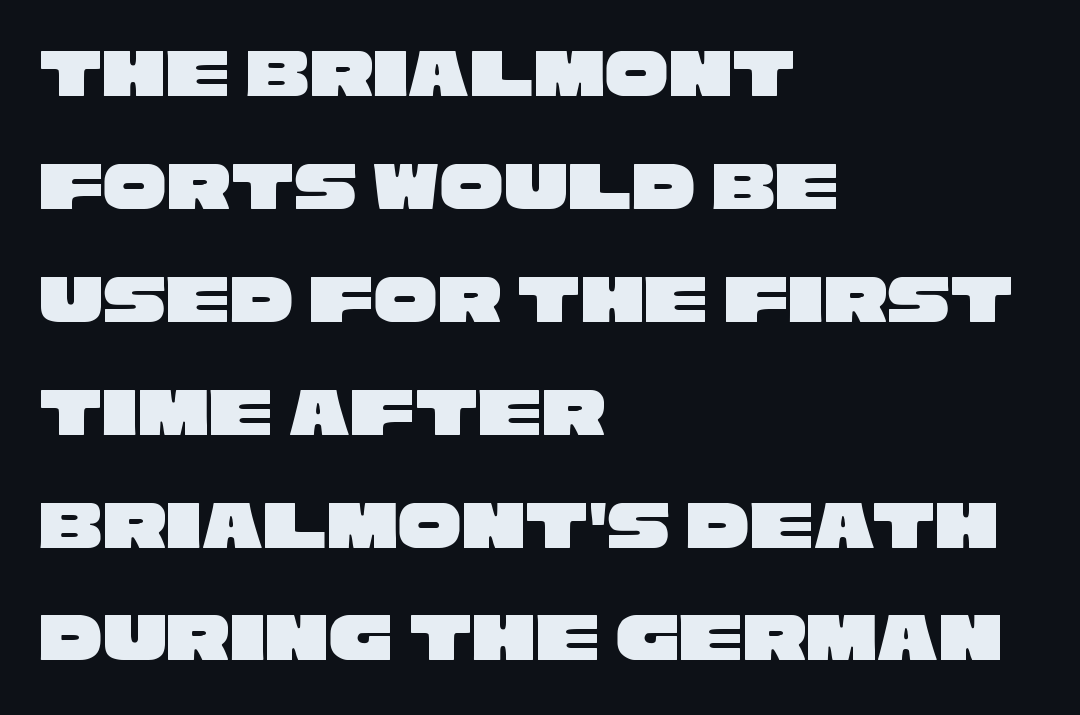
{"serif": "no", "width": "wide", "stroke_contrast": "low", "x_height": "large", "monospaced": "no", "underline": "no", "align": "left", "line_spacing": "normal", "line_spacing_ratio": 1.59, "letter_spacing": "normal", "letter_spacing_em": 0.0, "glyph_px": 71}
